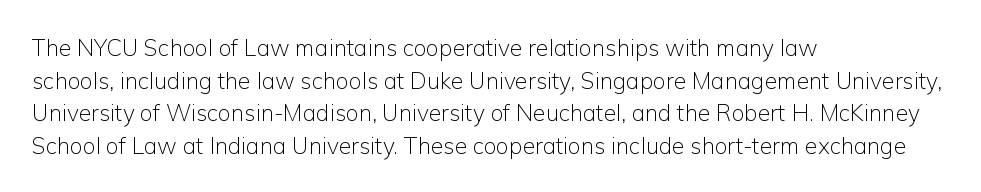
Characters follow at the spacing the type designer built in. The letterforms sit at book weight or below. Rendered with straight, roman letterforms. The rows are spaced the way most documents space them. The strip under each line holds only bare page.
